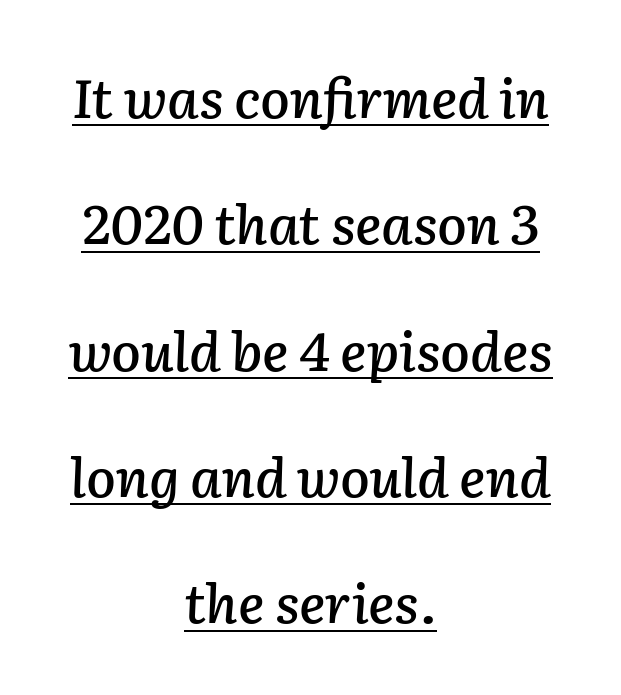
{"italic": "yes", "lean": "right", "slant_degrees": 2, "width": "normal", "stroke_contrast": "low", "x_height": "medium", "monospaced": "no", "underline": "yes", "align": "center", "line_spacing": "loose", "line_spacing_ratio": 2.34, "letter_spacing": "normal", "letter_spacing_em": 0.0, "glyph_px": 54}
